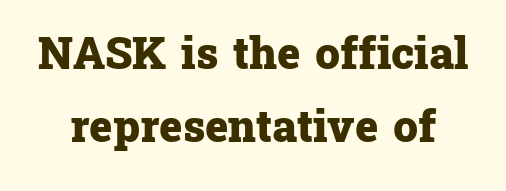
Q: Is the text bold? A: Yes.
Q: Is the text italic (slanted)? A: No, it is upright.
Q: Is the typeface a serif or a sans-serif typeface? A: Serif.
Q: Is the text underlined? A: No.
Q: Is the spacing between letters normal or unusually wide? A: Normal.
Q: Is the spacing between lines tight, normal or loose? A: Normal.
Q: Width (condensed, normal, or wide)? A: Normal.
Q: Stroke contrast? A: Low.
Q: x-height? A: Medium.
Q: Monospaced? A: No.
